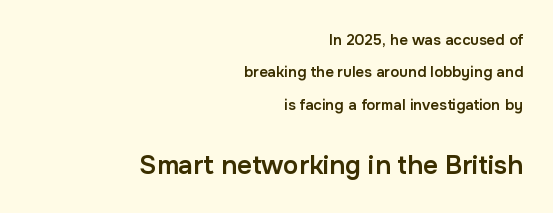
{"italic": "no", "bold": "semi", "underline": "no", "align": "right", "line_spacing": "loose", "line_spacing_ratio": 2.16, "letter_spacing": "normal", "letter_spacing_em": 0.0, "larger_block": "second", "size_ratio": 1.73, "glyph_px": 26}
